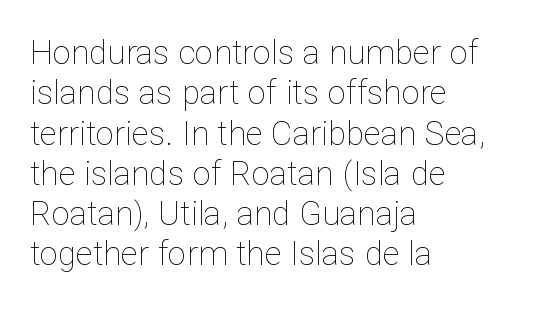
The image shows 33 px thin type, upright; set left-aligned, line spacing 1.22x, normal letter spacing, not underlined; low stroke contrast and a medium x-height.
